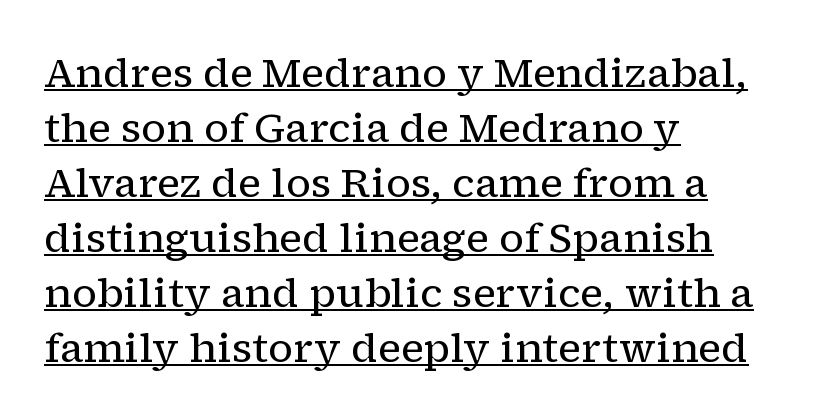
Q: Is the text bold? A: No.
Q: Is the text italic (slanted)? A: No, it is upright.
Q: Is the typeface a serif or a sans-serif typeface? A: Serif.
Q: Is the text underlined? A: Yes.
Q: How is the paragraph aligned? A: Left-aligned.
Q: Is the spacing between letters normal or unusually wide? A: Normal.
Q: Is the spacing between lines tight, normal or loose? A: Normal.
Q: Width (condensed, normal, or wide)? A: Normal.
Q: Stroke contrast? A: Low.
Q: x-height? A: Medium.
Q: Monospaced? A: No.
